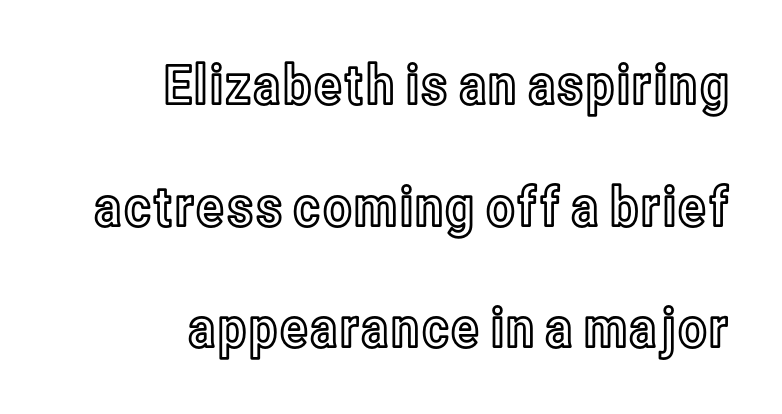
Successive baselines arrive slowly, with a big drop between each. Type without underlining. You could not count columns in this text — the font is proportionally spaced. The line texture is even and compact thanks to regular tracking.
